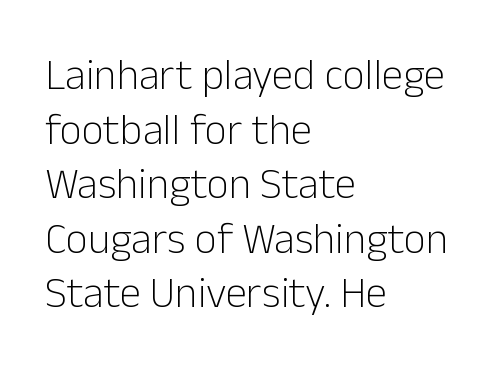
A classic flush-left, rag-right setting is used for this passage. Underline: absent. Stem width sits at or under what a default text font uses. Each letter keeps its own natural width here, so spacing adapts to shape. Serifs: no, the terminals of the letterforms are clean. One glance says typical: line gaps are just what's usual.
